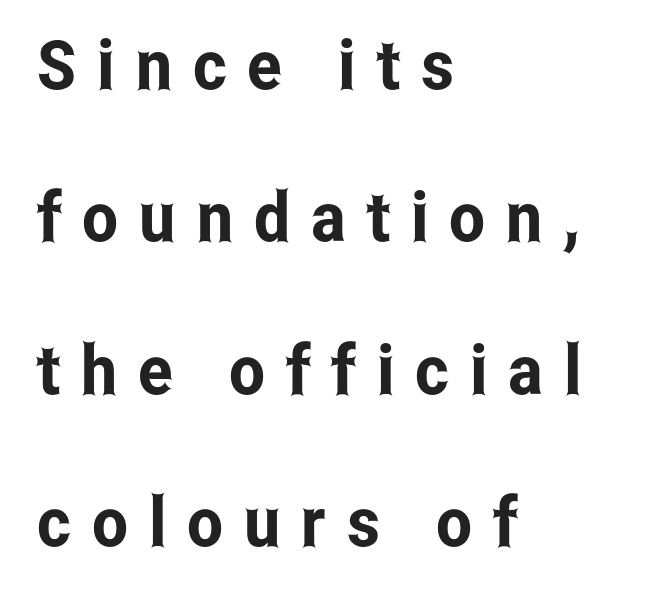
The image shows 69 px condensed sans-serif type, upright; set left-aligned, loose line spacing (2.21x), unusually wide letter spacing (+0.3 em), not underlined; low stroke contrast and a medium x-height.
